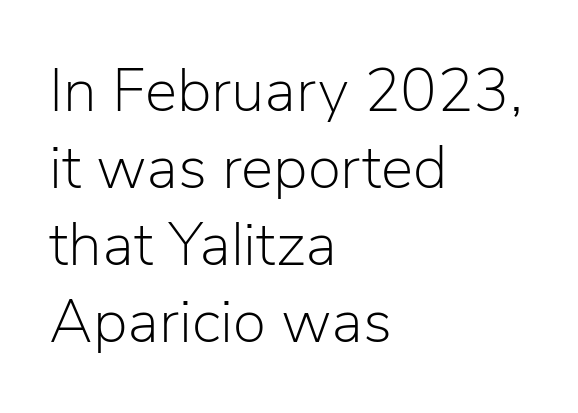
The image shows 61 px light sans-serif type, upright; set left-aligned, normal line spacing (1.26x), normal letter spacing, not underlined; low stroke contrast and a medium x-height.
